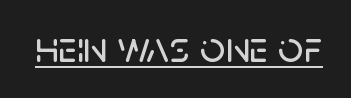
Q: Is the text italic (slanted)? A: No, it is upright.
Q: Is the typeface a serif or a sans-serif typeface? A: Sans-serif.
Q: Is the text underlined? A: Yes.
Q: Is the spacing between letters normal or unusually wide? A: Normal.
Q: Width (condensed, normal, or wide)? A: Normal.
Q: Stroke contrast? A: Low.
Q: x-height? A: Large.
Q: Monospaced? A: No.
